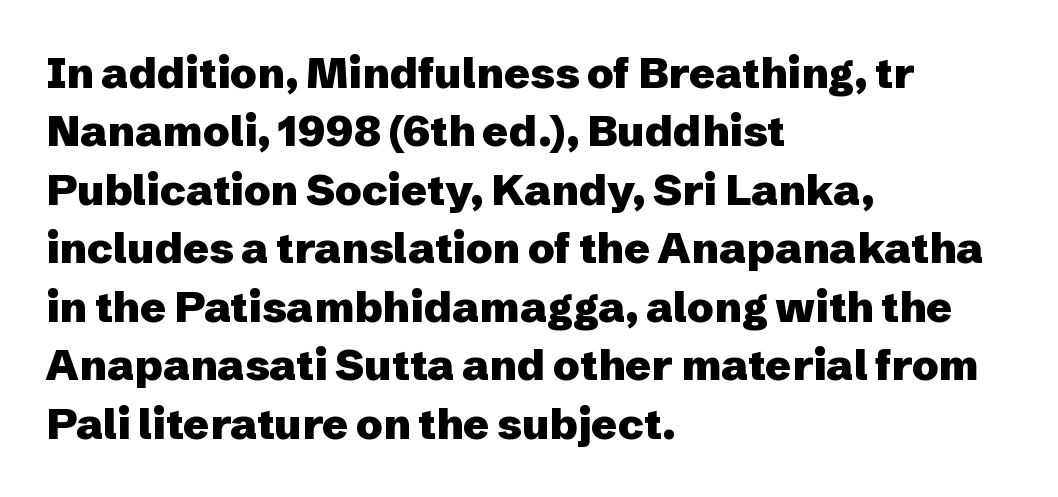
{"serif": "no", "italic": "no", "bold": "yes", "weight": "heavy", "width": "normal", "stroke_contrast": "low", "x_height": "medium", "monospaced": "no", "underline": "no", "align": "left", "line_spacing": "normal", "line_spacing_ratio": 1.36, "letter_spacing": "normal", "letter_spacing_em": 0.0, "glyph_px": 43}
